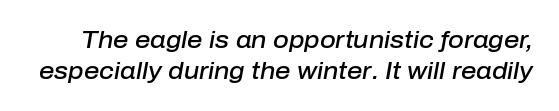
Q: Is the text bold? A: Semi-bold.
Q: Is the text italic (slanted)? A: Yes, it leans right by about 10 degrees.
Q: Is the text underlined? A: No.
Q: Is the spacing between letters normal or unusually wide? A: Normal.
Q: Is the spacing between lines tight, normal or loose? A: Normal.
